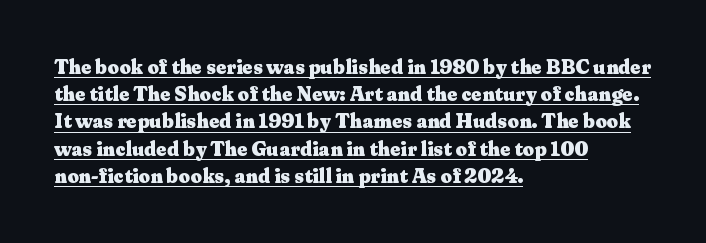
{"italic": "no", "bold": "yes", "underline": "yes", "align": "left", "line_spacing": "normal", "line_spacing_ratio": 1.36, "letter_spacing": "normal", "letter_spacing_em": 0.0, "glyph_px": 20}
